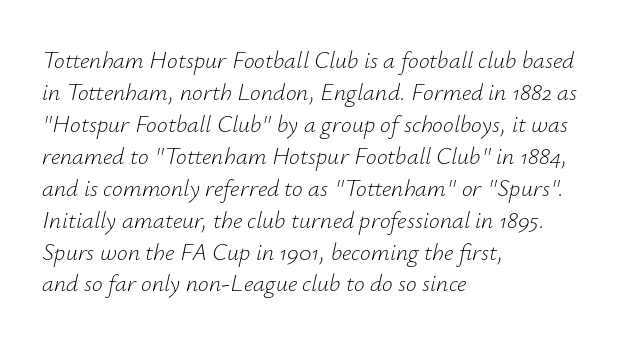
{"italic": "yes", "lean": "right", "slant_degrees": 12, "bold": "no", "underline": "no", "align": "left", "line_spacing": "normal", "line_spacing_ratio": 1.33, "letter_spacing": "normal", "letter_spacing_em": 0.0, "glyph_px": 24}
